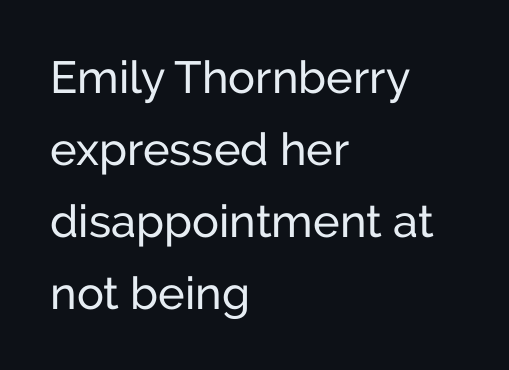
Q: Is the text italic (slanted)? A: No, it is upright.
Q: Is the typeface a serif or a sans-serif typeface? A: Sans-serif.
Q: Is the text underlined? A: No.
Q: How is the paragraph aligned? A: Left-aligned.
Q: Is the spacing between letters normal or unusually wide? A: Normal.
Q: Is the spacing between lines tight, normal or loose? A: Normal.
Q: Width (condensed, normal, or wide)? A: Normal.
Q: Stroke contrast? A: Low.
Q: x-height? A: Medium.
Q: Monospaced? A: No.
